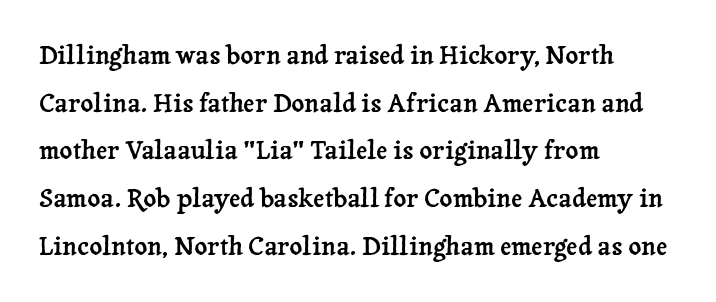
{"italic": "no", "underline": "no", "align": "left", "line_spacing": "loose", "line_spacing_ratio": 1.91, "letter_spacing": "normal", "letter_spacing_em": 0.0, "glyph_px": 25}
